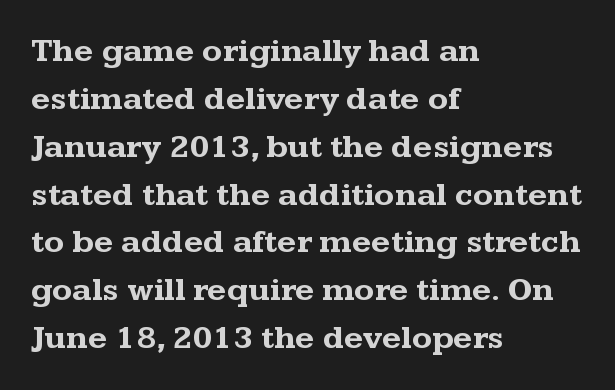
Q: Is the text bold? A: Yes.
Q: Is the text italic (slanted)? A: No, it is upright.
Q: Is the typeface a serif or a sans-serif typeface? A: Serif.
Q: Is the text underlined? A: No.
Q: How is the paragraph aligned? A: Left-aligned.
Q: Is the spacing between letters normal or unusually wide? A: Normal.
Q: Is the spacing between lines tight, normal or loose? A: Normal.
Q: Width (condensed, normal, or wide)? A: Wide.
Q: Stroke contrast? A: Medium.
Q: x-height? A: Medium.
Q: Monospaced? A: No.
